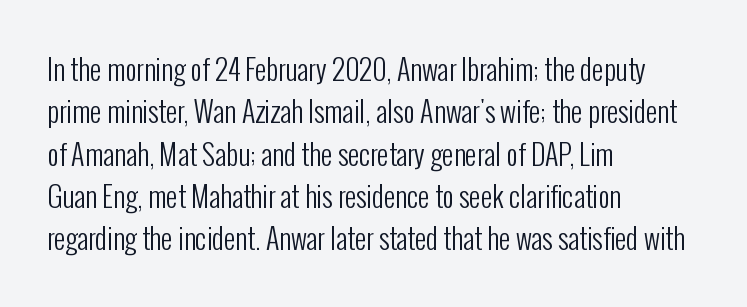
{"serif": "no", "italic": "no", "bold": "no", "weight": "regular", "width": "condensed", "stroke_contrast": "low", "x_height": "medium", "monospaced": "no", "underline": "no", "align": "left", "line_spacing": "normal", "line_spacing_ratio": 1.51, "letter_spacing": "normal", "letter_spacing_em": 0.0, "glyph_px": 28}
